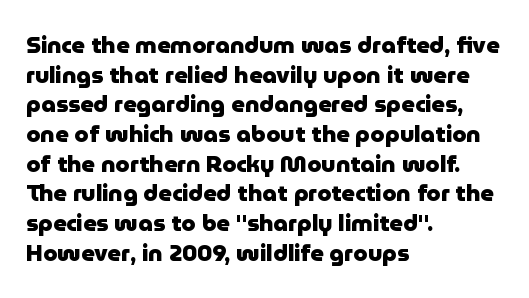
{"italic": "no", "bold": "yes", "underline": "no", "align": "left", "line_spacing": "normal", "line_spacing_ratio": 1.29, "letter_spacing": "normal", "letter_spacing_em": 0.0, "glyph_px": 23}
